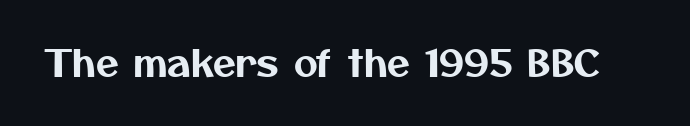
{"serif": "no", "width": "normal", "stroke_contrast": "medium", "x_height": "medium", "monospaced": "no", "underline": "no", "letter_spacing": "normal", "letter_spacing_em": 0.0, "glyph_px": 37}
